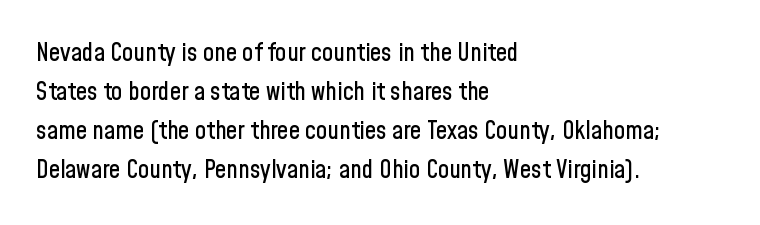
Q: Is the text italic (slanted)? A: No, it is upright.
Q: Is the text underlined? A: No.
Q: How is the paragraph aligned? A: Left-aligned.
Q: Is the spacing between letters normal or unusually wide? A: Normal.
Q: Is the spacing between lines tight, normal or loose? A: Normal.
